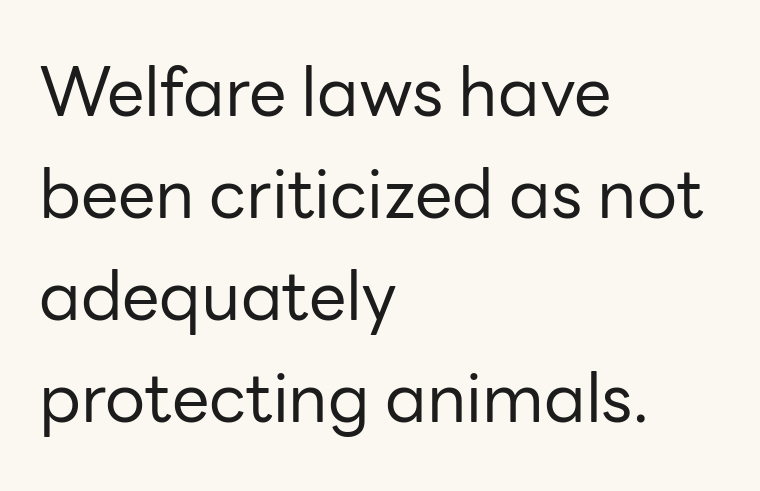
The image shows 67 px regular-weight sans-serif type, upright; set left-aligned, normal line spacing (1.52x), normal letter spacing, not underlined; low stroke contrast and a medium x-height.
